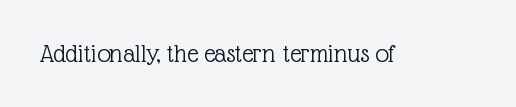
{"italic": "no", "bold": "no", "underline": "no", "letter_spacing": "normal", "letter_spacing_em": 0.0, "glyph_px": 27}
